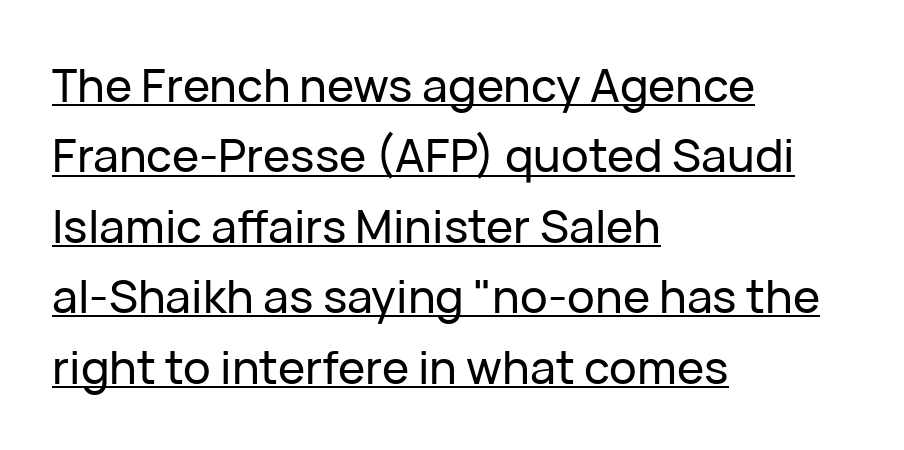
{"serif": "no", "italic": "no", "width": "normal", "stroke_contrast": "low", "x_height": "medium", "monospaced": "no", "underline": "yes", "align": "left", "line_spacing": "normal", "line_spacing_ratio": 1.53, "letter_spacing": "normal", "letter_spacing_em": 0.0, "glyph_px": 46}
